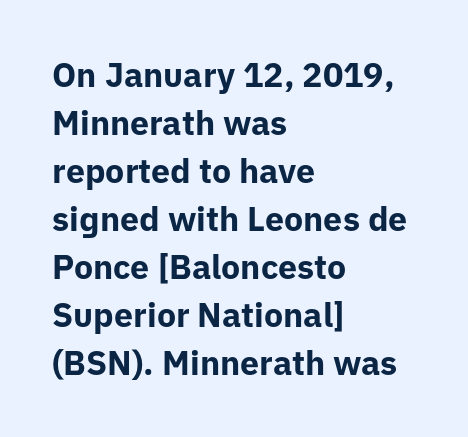
Q: Is the text bold? A: Yes.
Q: Is the text italic (slanted)? A: No, it is upright.
Q: Is the typeface a serif or a sans-serif typeface? A: Sans-serif.
Q: Is the text underlined? A: No.
Q: How is the paragraph aligned? A: Left-aligned.
Q: Is the spacing between letters normal or unusually wide? A: Normal.
Q: Is the spacing between lines tight, normal or loose? A: Normal.
Q: Width (condensed, normal, or wide)? A: Normal.
Q: Stroke contrast? A: Low.
Q: x-height? A: Medium.
Q: Monospaced? A: No.
